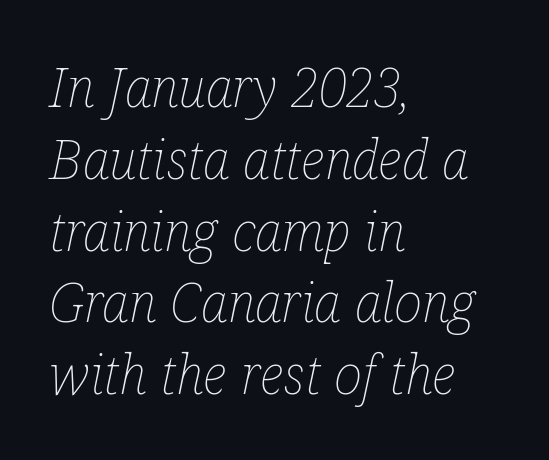
The passage shown stacks its lines at a standard gap. The font's italic variant was chosen for this text. Type without underlining. Each line starts at the same left margin while the right side varies. Inter-character spacing is left at the font's built-in metrics.
